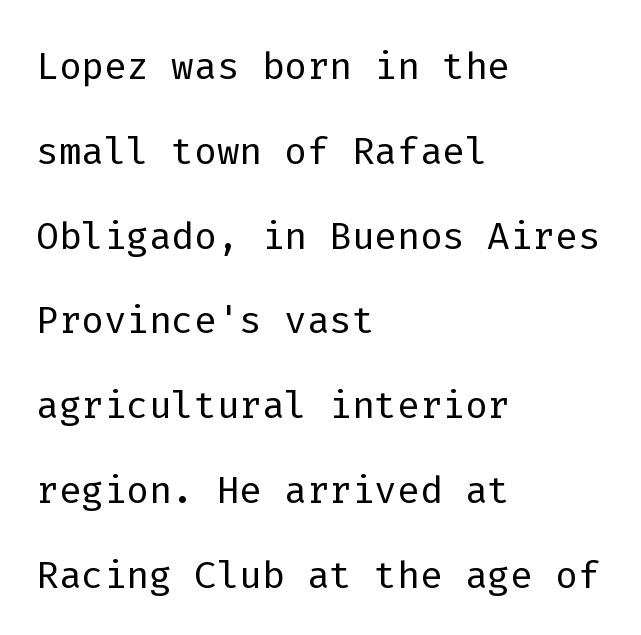
The image shows 53 px light sans-serif type, upright, monospaced; set left-aligned, normal line spacing (1.6x), normal letter spacing, not underlined; low stroke contrast and a medium x-height.
